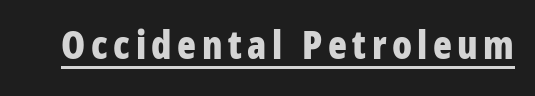
The letters are bold, with thick, heavy strokes. Style check: upright. These lines are composed in type without serifs. The typesetter has applied underlining to the passage shown.
